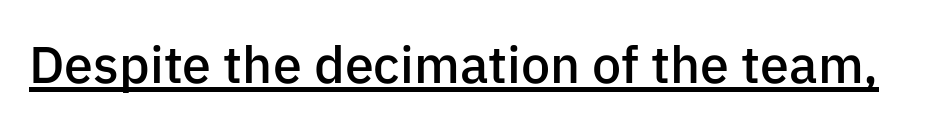
Here the designer chose a conventional face with non-uniform glyph widths. Each glyph is drawn with semibold strokes, heavier than normal yet not fully bold. Somebody hit Ctrl+U on this one — the words are underlined. The characters display no serif detailing; their extremities are plain. These lines were composed using upright roman letters.
